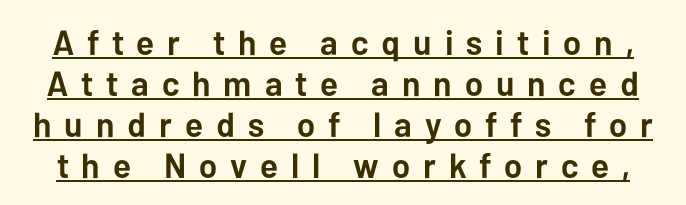
{"serif": "no", "italic": "no", "bold": "yes", "weight": "semibold", "width": "normal", "stroke_contrast": "low", "x_height": "medium", "monospaced": "no", "underline": "yes", "line_spacing_ratio": 1.17, "letter_spacing": "wide", "letter_spacing_em": 0.37, "glyph_px": 35}
